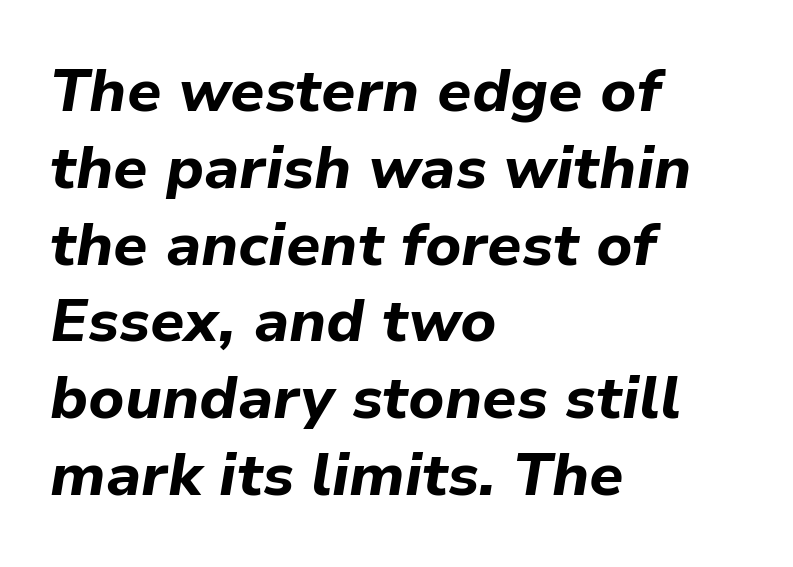
The image shows 60 px bold type, italic (leaning right); set left-aligned, normal line spacing (1.28x), normal letter spacing, not underlined; low stroke contrast and a medium x-height.
